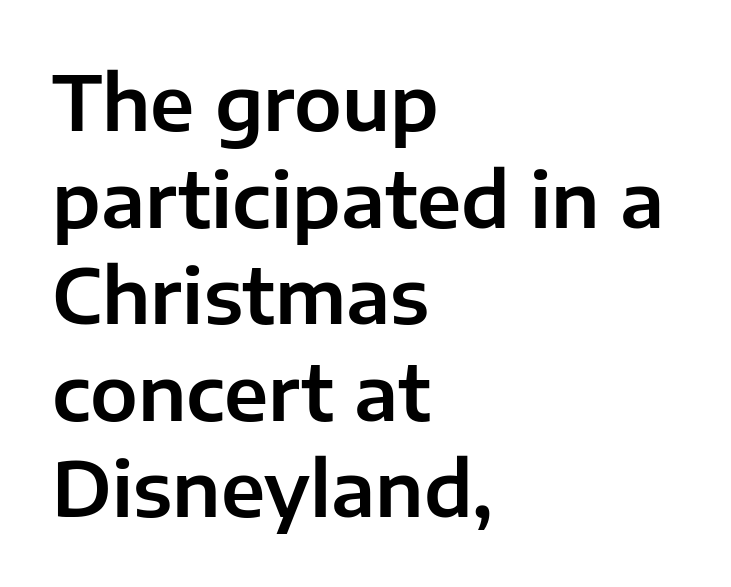
Q: Is the text italic (slanted)? A: No, it is upright.
Q: Is the typeface a serif or a sans-serif typeface? A: Sans-serif.
Q: Is the text underlined? A: No.
Q: How is the paragraph aligned? A: Left-aligned.
Q: Is the spacing between letters normal or unusually wide? A: Normal.
Q: Is the spacing between lines tight, normal or loose? A: Normal.
Q: Width (condensed, normal, or wide)? A: Normal.
Q: Stroke contrast? A: Low.
Q: x-height? A: Medium.
Q: Monospaced? A: No.
